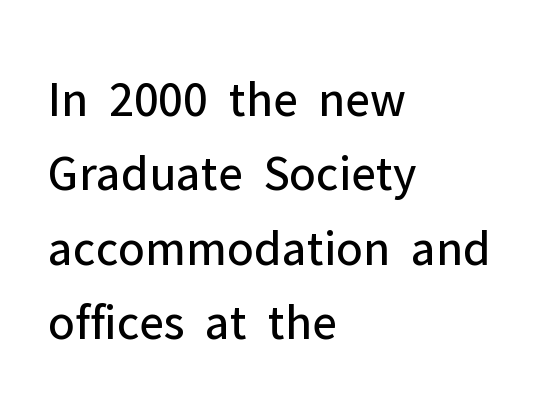
This sample has the flowing, uneven cadence of proportional lettering. Nothing sits at the stroke ends, so this counts as sans-serif. The tracking reads as untouched default to a designer's eye. Casual observation: everything's shoved over to the left.
